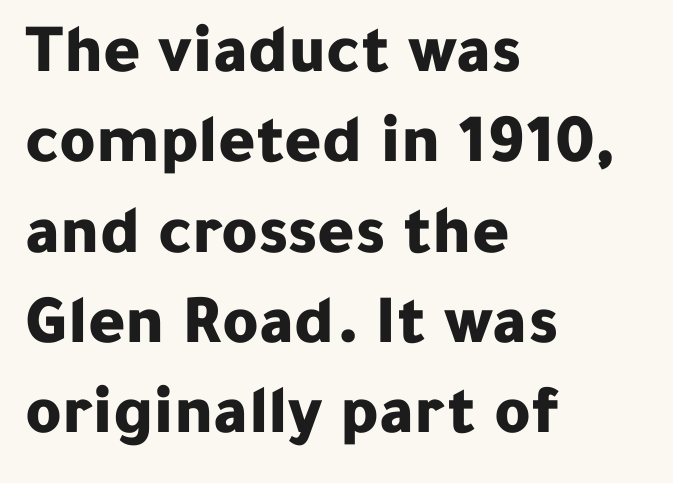
The vertical gap from one line to the next is medium. Short and long lines alike share a common starting point at left. Is this a sans? Yes — the strokes have no serifs. Upright lettering throughout. Descender tails drop into unmarked territory.
